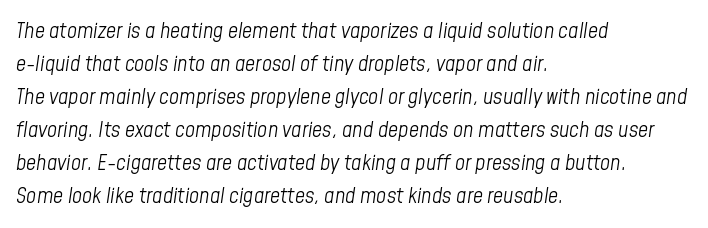
The image shows 22 px text type, italic (leaning right); set left-aligned, normal line spacing (1.5x), normal letter spacing, not underlined.
